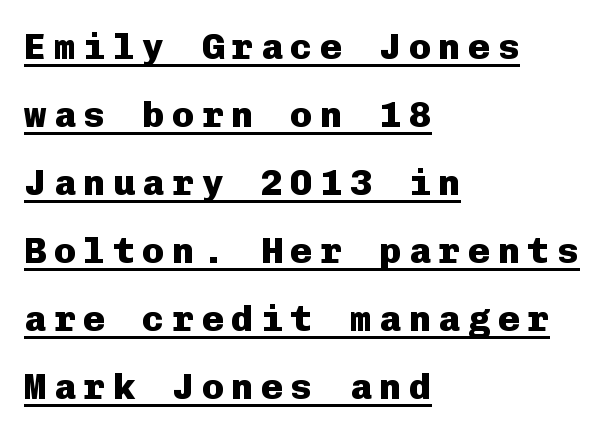
Each letter, wide or thin by design, is forced into the same width here. You'd pick this weight for a headline — it's a proper bold. This sample uses a sans-serif face. A baseline rule has been typeset under these characters. Notice how the stems are strictly vertical — no italics here.
